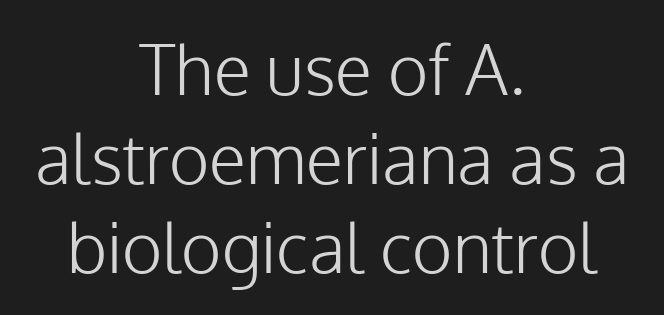
Q: Is the text bold? A: No.
Q: Is the text italic (slanted)? A: No, it is upright.
Q: Is the typeface a serif or a sans-serif typeface? A: Sans-serif.
Q: Is the text underlined? A: No.
Q: How is the paragraph aligned? A: Centered.
Q: Is the spacing between letters normal or unusually wide? A: Normal.
Q: Is the spacing between lines tight, normal or loose? A: Normal.
Q: Width (condensed, normal, or wide)? A: Normal.
Q: Stroke contrast? A: Low.
Q: x-height? A: Medium.
Q: Monospaced? A: No.
